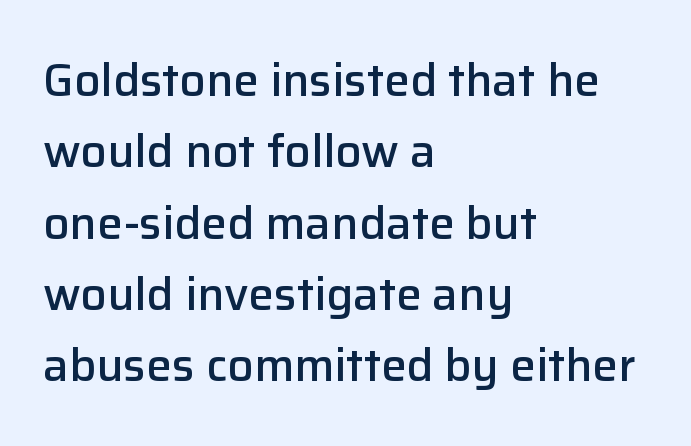
Tracking value appears to be zero — textbook default spacing. Unlike italic type, these characters show no tilt at all. A somewhat darkened texture: the type is semibold rather than bold. Interline gaps are of average width in this sample. This is sans-serif lettering, the kind often seen on screens and signage. The words here are not underlined.
